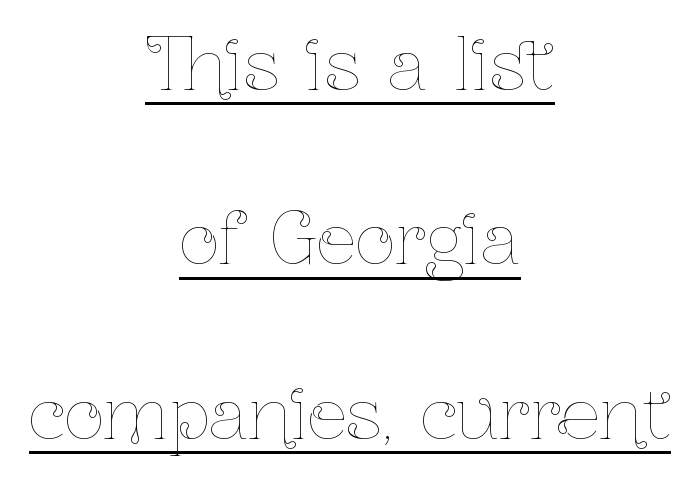
Q: Is the text bold? A: No.
Q: Is the text italic (slanted)? A: No, it is upright.
Q: Is the text underlined? A: Yes.
Q: How is the paragraph aligned? A: Centered.
Q: Is the spacing between letters normal or unusually wide? A: Normal.
Q: Is the spacing between lines tight, normal or loose? A: Loose.
Q: Width (condensed, normal, or wide)? A: Condensed.
Q: Stroke contrast? A: Low.
Q: x-height? A: Medium.
Q: Monospaced? A: No.
